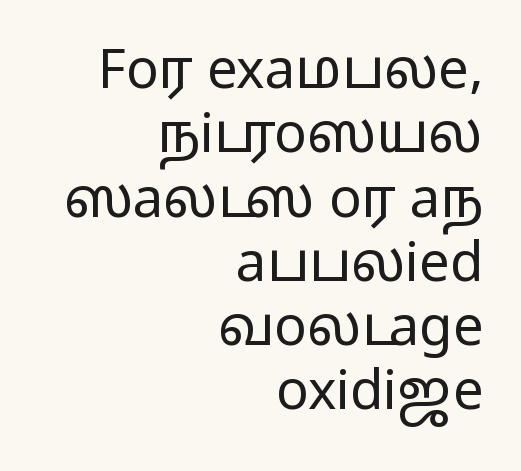
{"serif": "no", "italic": "no", "bold": "no", "weight": "light", "width": "wide", "stroke_contrast": "low", "x_height": "medium", "monospaced": "no", "underline": "no", "align": "right", "line_spacing_ratio": 1.19, "letter_spacing": "normal", "letter_spacing_em": 0.0, "glyph_px": 54}
